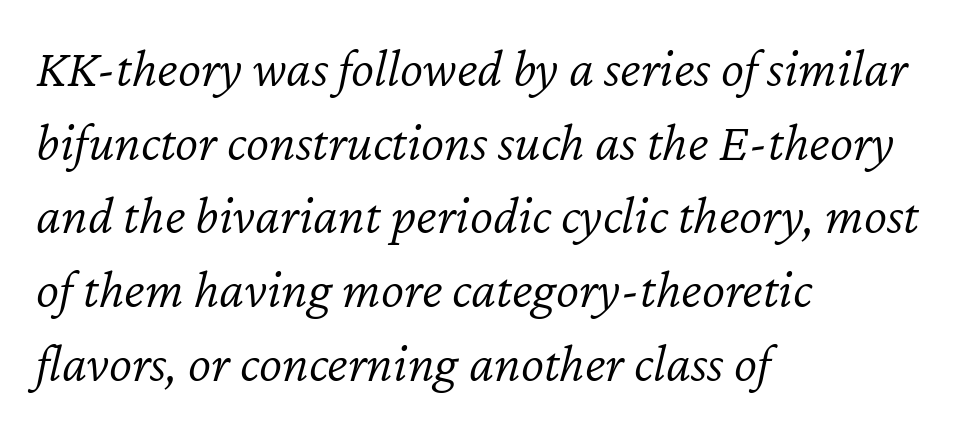
The image shows 55 px light type, italic (leaning right); set left-aligned, normal line spacing (1.34x), normal letter spacing, not underlined; low stroke contrast and a medium x-height.
